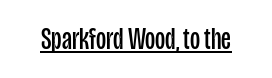
Inter-character spacing is left at the font's built-in metrics. You can tell it's not italic because the verticals are truly vertical. Stroke thickness stays within the range of a standard reading face or lighter. The typesetter has applied underlining to the passage shown. Spacing verdict: proportional, widths tailored to each character. In terms of letterform style, serifs are entirely absent.
